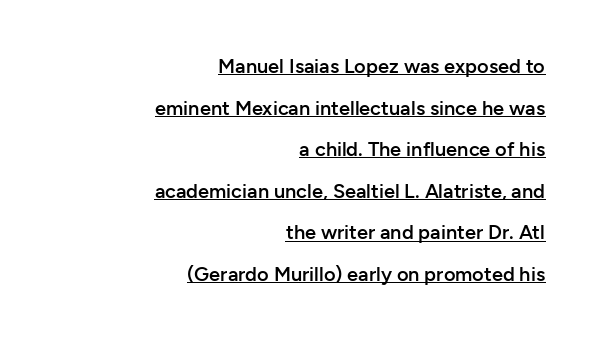
The image shows 20 px text type, upright; set right-aligned, loose line spacing (2.08x), normal letter spacing, underlined.
